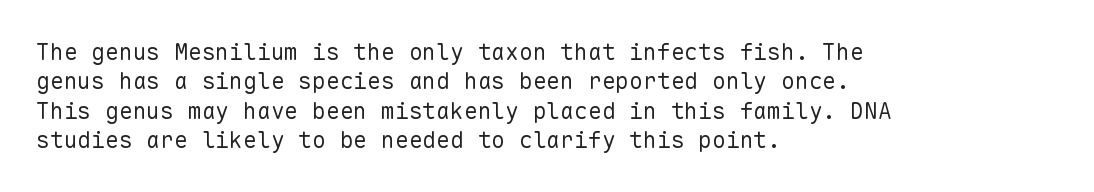
The image shows 23 px text type, upright; set left-aligned, normal line spacing (1.28x), normal letter spacing, not underlined.
